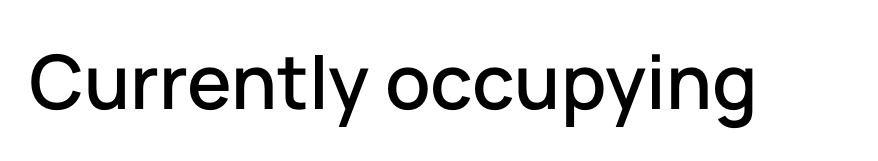
Q: Is the text italic (slanted)? A: No, it is upright.
Q: Is the typeface a serif or a sans-serif typeface? A: Sans-serif.
Q: Is the text underlined? A: No.
Q: Is the spacing between letters normal or unusually wide? A: Normal.
Q: Width (condensed, normal, or wide)? A: Normal.
Q: Stroke contrast? A: Low.
Q: x-height? A: Medium.
Q: Monospaced? A: No.
